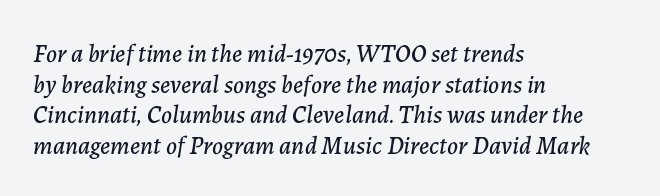
Rule under the text: the space is simply empty. Alignment: flush left. Rendered with sloped, italic letterforms. In terms of letterspacing, this is plain default setting.
